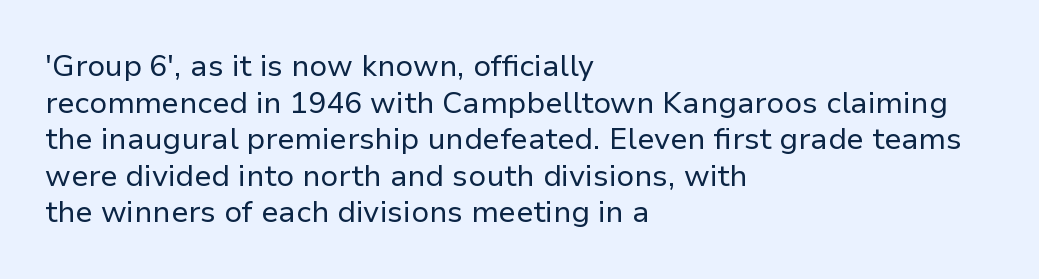
It's the straight-up-and-down kind of type. Heaviness? Minimal to ordinary, like unemphasized prose. Left-aligned paragraph, ragged on the right. How are the letters spaced? Ordinarily, with no added tracking. Character widths vary here, with narrow letters taking less room than wide ones. In terms of letterform style, serifs are entirely absent.
